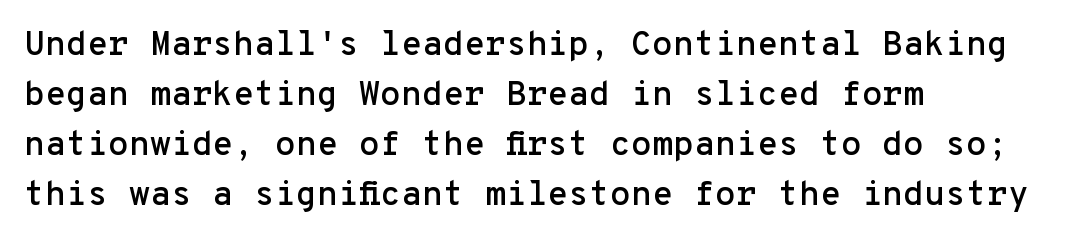
The image shows 34 px sans-serif type, upright, monospaced; set left-aligned, normal line spacing (1.47x), normal letter spacing, not underlined; low stroke contrast and a medium x-height.
